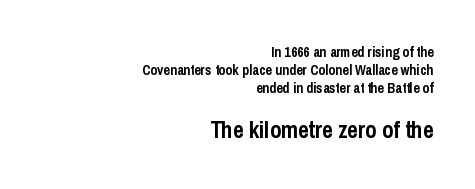
There is no visible air inserted between adjacent glyphs. Larger block? The one below; the one above is distinctly smaller. Summary of weight: heavy, a full bold. A flush-right, rag-left setting is used for this passage.
